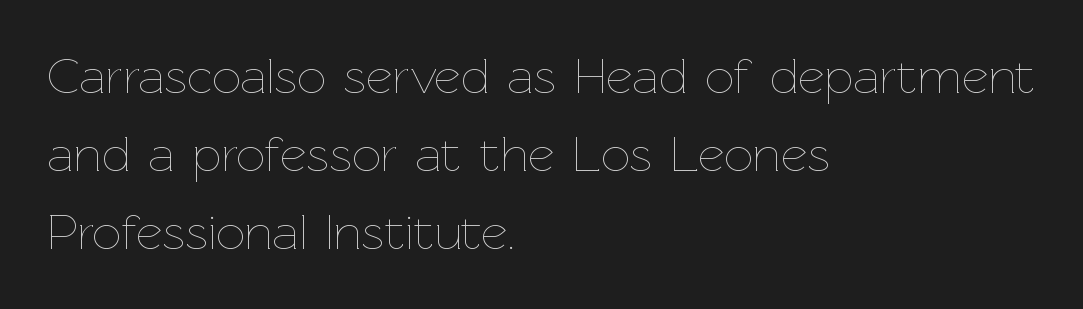
{"italic": "no", "bold": "no", "weight": "thin", "width": "normal", "stroke_contrast": "low", "x_height": "medium", "monospaced": "no", "underline": "no", "align": "left", "line_spacing": "normal", "line_spacing_ratio": 1.53, "letter_spacing": "normal", "letter_spacing_em": 0.0, "glyph_px": 51}
